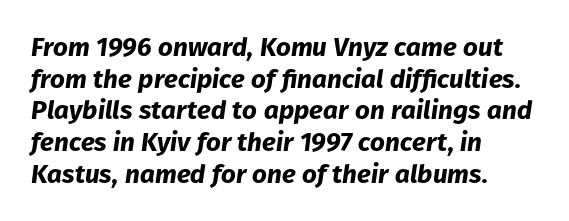
Q: Is the text bold? A: Yes.
Q: Is the text italic (slanted)? A: Yes, it leans right by about 8 degrees.
Q: Is the text underlined? A: No.
Q: How is the paragraph aligned? A: Left-aligned.
Q: Is the spacing between letters normal or unusually wide? A: Normal.
